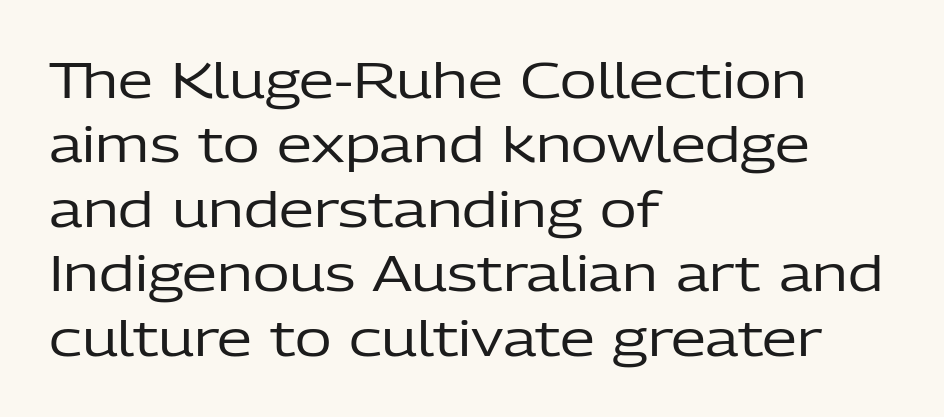
The characters are drawn with everyday or finer stroke widths. Nothing unusual about the tracking: characters are spaced as the font intends. Is there any slant? The stems are plumb. Notice how descenders clear the ascenders below comfortably — that's standard leading. This rendering employs a face without finishing strokes, i.e., a sans-serif. Note the varied advance widths — an 'i' is clearly narrower than an 'm'.
